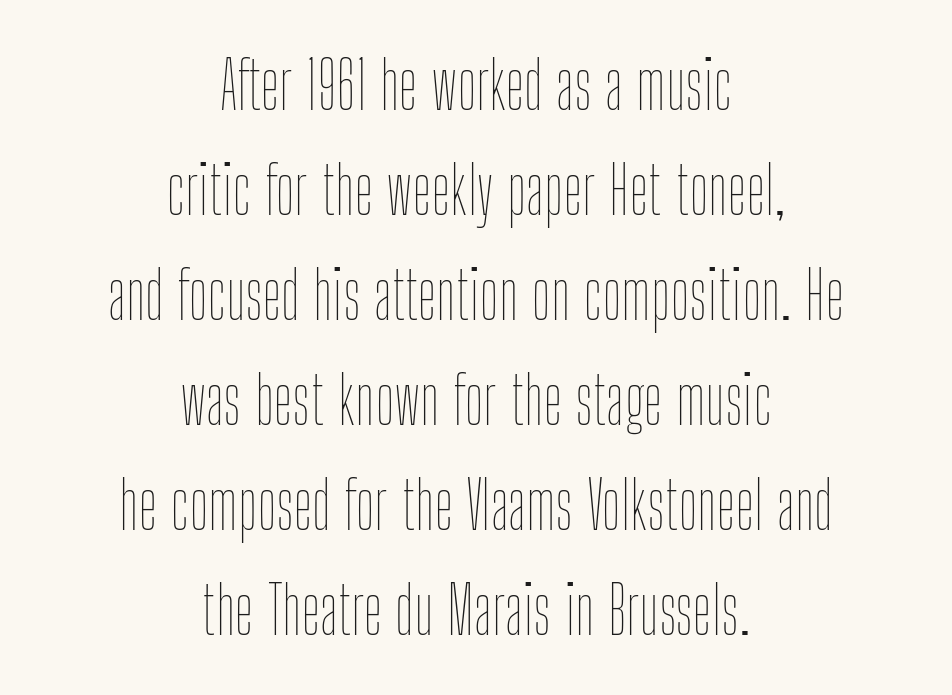
The typography opts for an upright posture over an oblique one. Do the characters align in a grid? No, the font is proportional. The letters sit at their default tracking, neither squeezed nor spread. The area under the type is left untouched.
